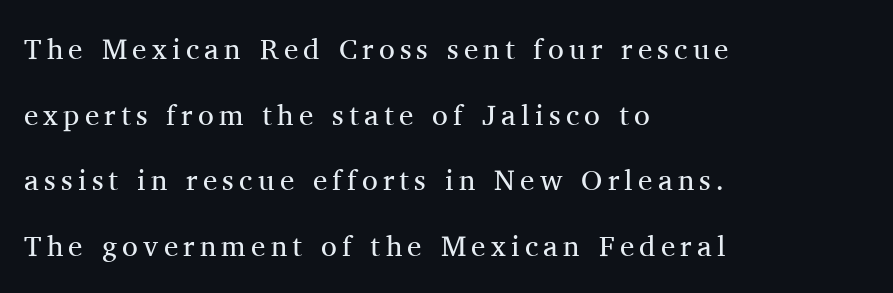
The image shows 29 px regular-weight serif type, upright; set left-aligned, loose line spacing (2.26x), not underlined; medium stroke contrast and a medium x-height.
